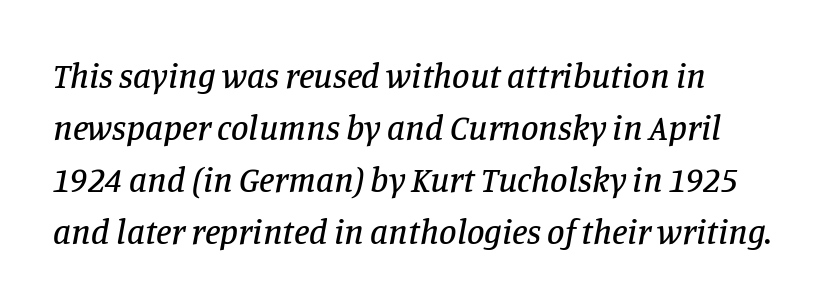
Q: Is the text italic (slanted)? A: Yes, it leans right by about 11 degrees.
Q: Is the typeface a serif or a sans-serif typeface? A: Serif.
Q: Is the text underlined? A: No.
Q: Is the spacing between letters normal or unusually wide? A: Normal.
Q: Is the spacing between lines tight, normal or loose? A: Normal.
Q: Width (condensed, normal, or wide)? A: Normal.
Q: Stroke contrast? A: Low.
Q: x-height? A: Large.
Q: Monospaced? A: No.
